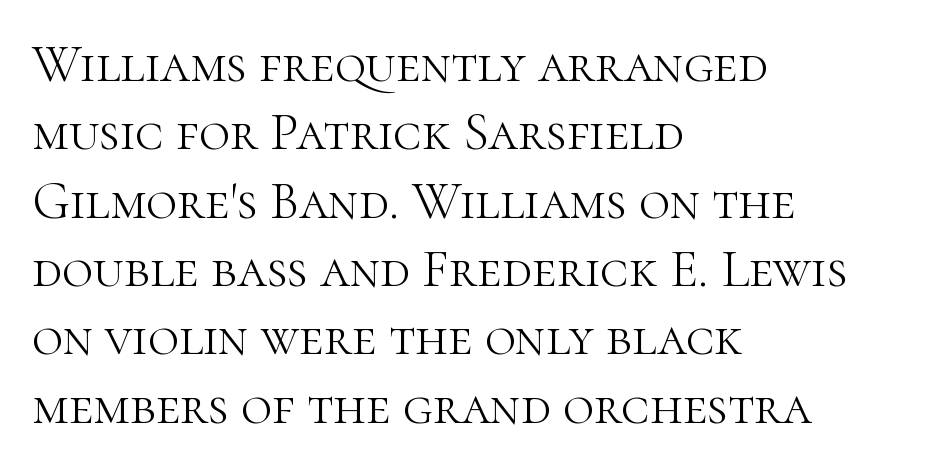
Q: Is the text bold? A: No.
Q: Is the text italic (slanted)? A: No, it is upright.
Q: Is the typeface a serif or a sans-serif typeface? A: Serif.
Q: Is the text underlined? A: No.
Q: How is the paragraph aligned? A: Left-aligned.
Q: Is the spacing between letters normal or unusually wide? A: Normal.
Q: Is the spacing between lines tight, normal or loose? A: Normal.
Q: Width (condensed, normal, or wide)? A: Normal.
Q: Stroke contrast? A: High.
Q: x-height? A: Medium.
Q: Monospaced? A: No.
